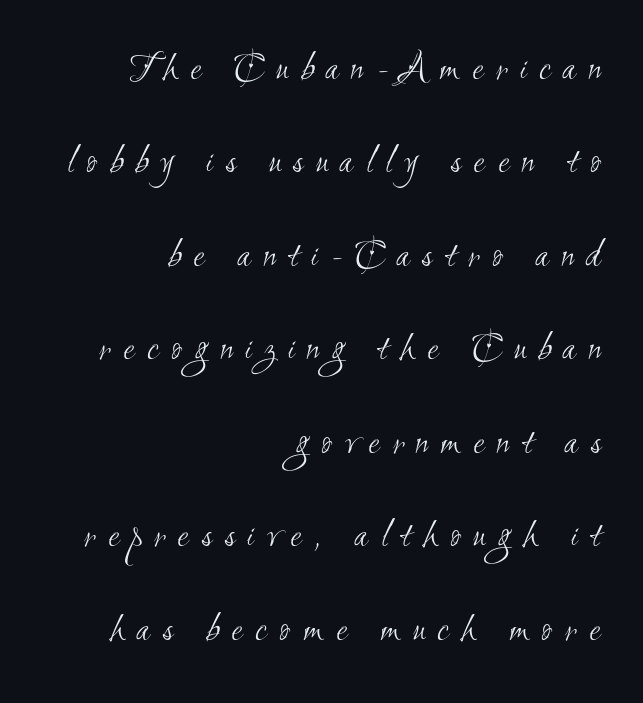
{"serif": "no", "bold": "no", "weight": "light", "width": "condensed", "stroke_contrast": "medium", "x_height": "small", "monospaced": "no", "underline": "no", "align": "right", "line_spacing": "loose", "line_spacing_ratio": 2.28, "letter_spacing": "wide", "letter_spacing_em": 0.3, "glyph_px": 41}
